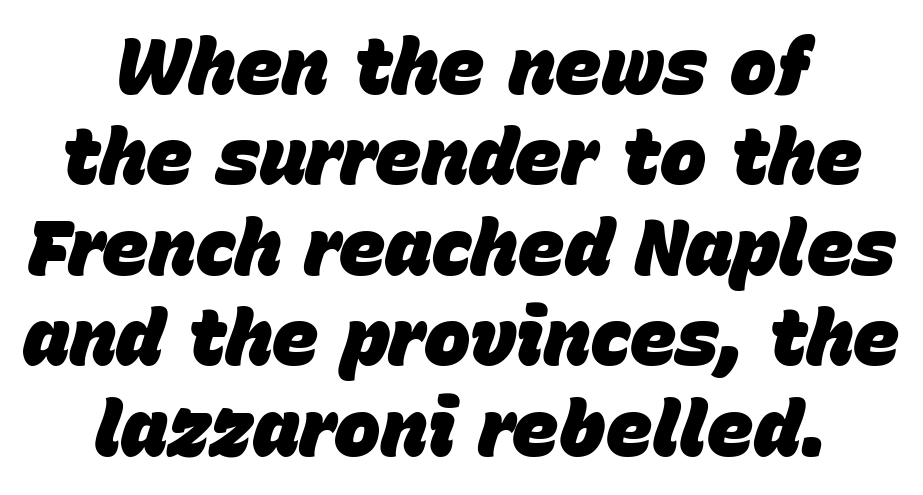
Pretty heavy lettering here — definitely bold. Each row of text sits above clean, open space. Tracking value appears to be zero — textbook default spacing. Proportional: the letters do not fall into vertical columns. The lettering tilts uniformly, giving the passage an italic look. Typeset on center — no edge is straight.
